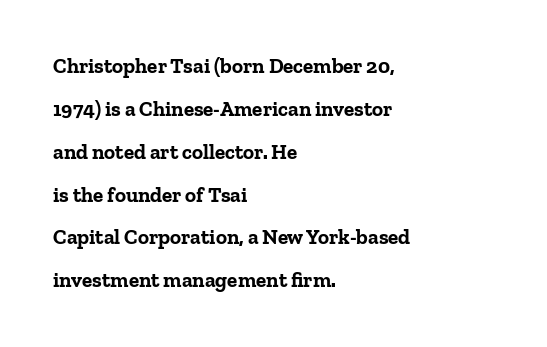
Glyph-to-glyph distance matches everyday printed text. The passage is arranged the way most books set body copy — flush left. Its strokes are broad and dark, the hallmark of bold type. Honestly, the rows look like they've been pulled way apart.
